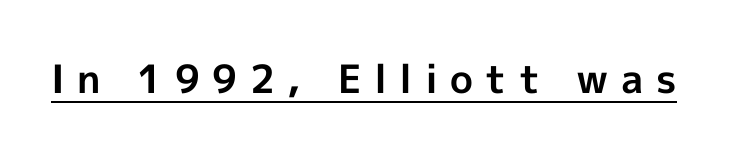
The passage shown is typed in a proportional face where columns would drift. Serifs: no, the terminals of the letterforms are clean. Substantial extra tracking has been applied to these lines. The glyphs have the mass of a bold cut. Style check: upright.
